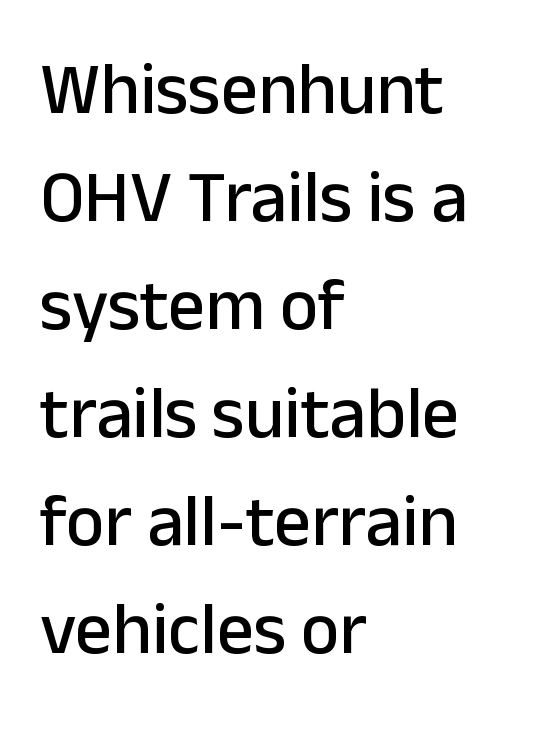
Caption: standard tracking, unaltered. Regular leading. Descender tails drop into unmarked territory. Varying glyph widths throughout — classic text-font behaviour.
